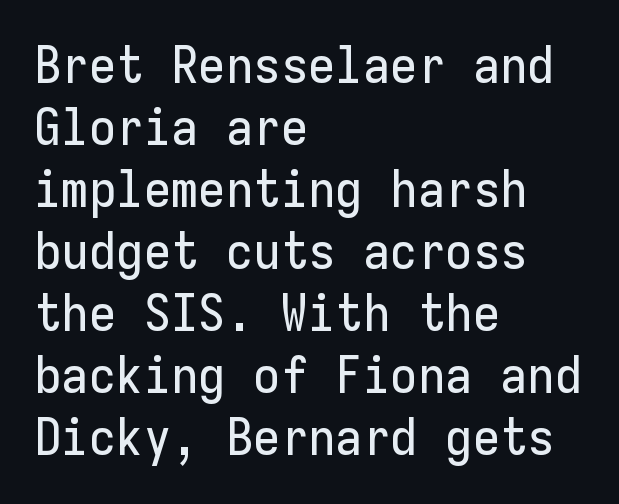
The line texture is even and compact thanks to regular tracking. Italic: no, the glyphs are upright roman. The passage shown is typed in a monospace face where columns stay perfectly aligned. Letters rest on an invisible, unmarked baseline. Is this a sans? Yes — the strokes have no serifs.
